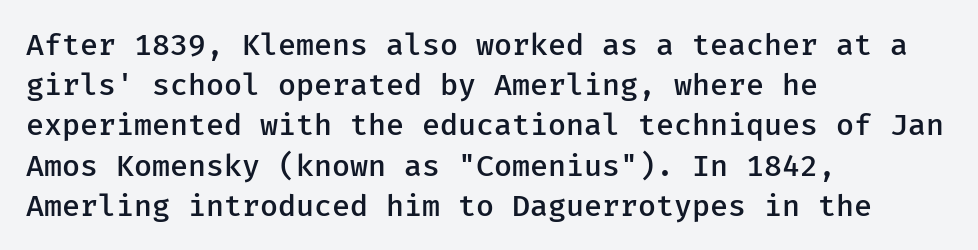
The image shows 30 px semibold sans-serif type, upright; set left-aligned, normal line spacing (1.34x), normal letter spacing, not underlined; low stroke contrast and a medium x-height.
